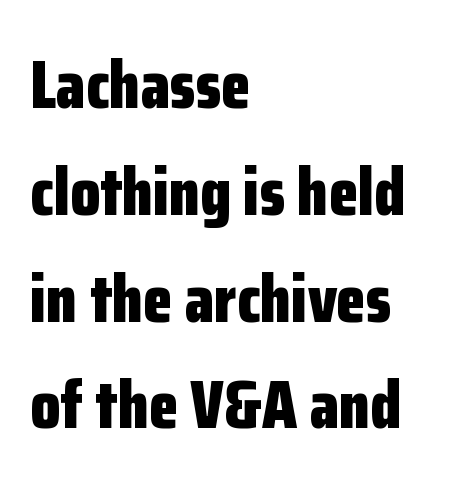
Quick note: interline space is typical. What weight is shown? A full bold with thick strokes. Typographically, this falls in the sans-serif category. Proportional: the letters do not fall into vertical columns. Typeset ragged right — the left edge is the straight one.
